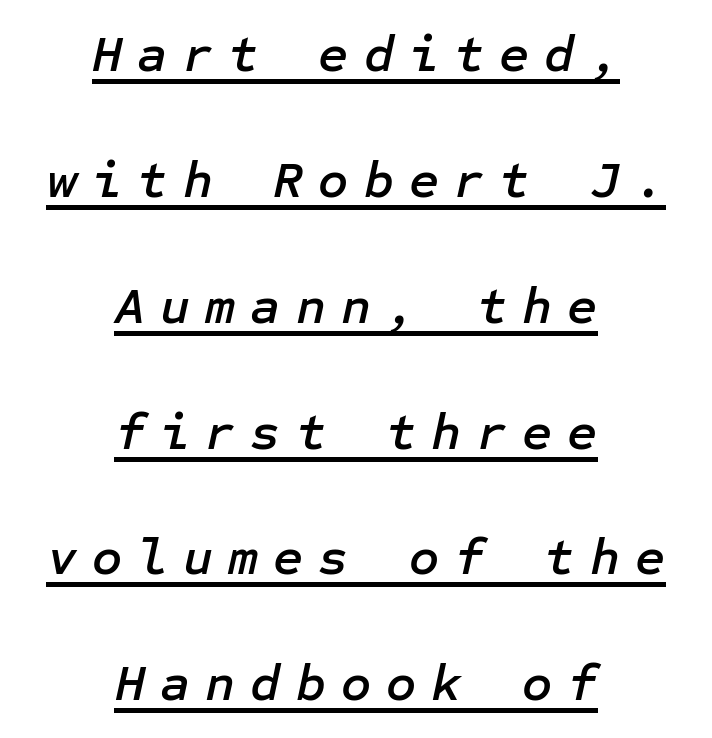
{"italic": "yes", "lean": "right", "slant_degrees": 12, "width": "normal", "stroke_contrast": "low", "x_height": "medium", "underline": "yes", "align": "center", "line_spacing": "loose", "line_spacing_ratio": 2.42, "letter_spacing": "wide", "letter_spacing_em": 0.29, "glyph_px": 52}
